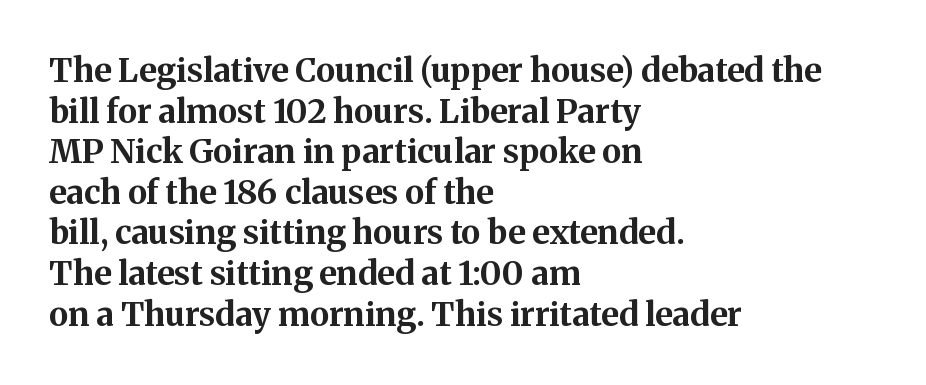
The image shows 33 px bold serif type, upright; set left-aligned, line spacing 1.23x, normal letter spacing, not underlined; medium stroke contrast and a medium x-height.
